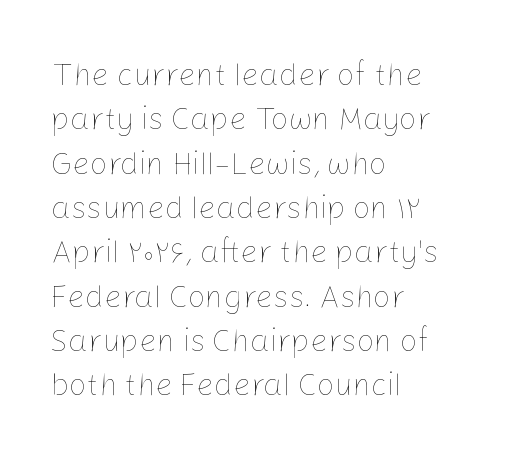
Q: Is the text bold? A: No.
Q: Is the text italic (slanted)? A: No, it is upright.
Q: Is the text underlined? A: No.
Q: How is the paragraph aligned? A: Left-aligned.
Q: Is the spacing between letters normal or unusually wide? A: Normal.
Q: Is the spacing between lines tight, normal or loose? A: Normal.
Q: Width (condensed, normal, or wide)? A: Normal.
Q: Stroke contrast? A: Low.
Q: x-height? A: Medium.
Q: Monospaced? A: No.
